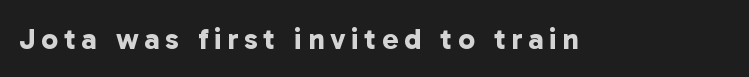
{"serif": "no", "bold": "yes", "weight": "bold", "width": "normal", "stroke_contrast": "low", "x_height": "medium", "monospaced": "no", "underline": "no", "glyph_px": 30}
